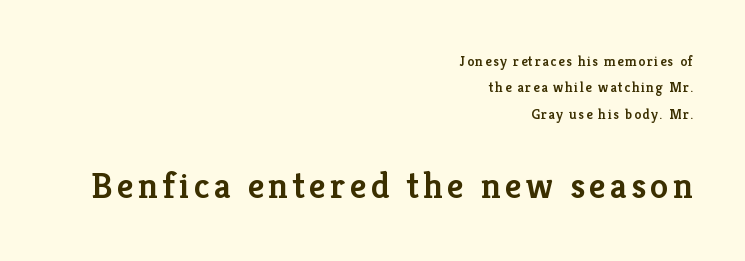
{"serif": "yes", "italic": "no", "bold": "semi", "weight": "semibold", "width": "normal", "stroke_contrast": "low", "x_height": "medium", "monospaced": "no", "underline": "no", "align": "right", "line_spacing_ratio": 1.88, "larger_block": "second", "size_ratio": 2.64, "glyph_px": 37}
